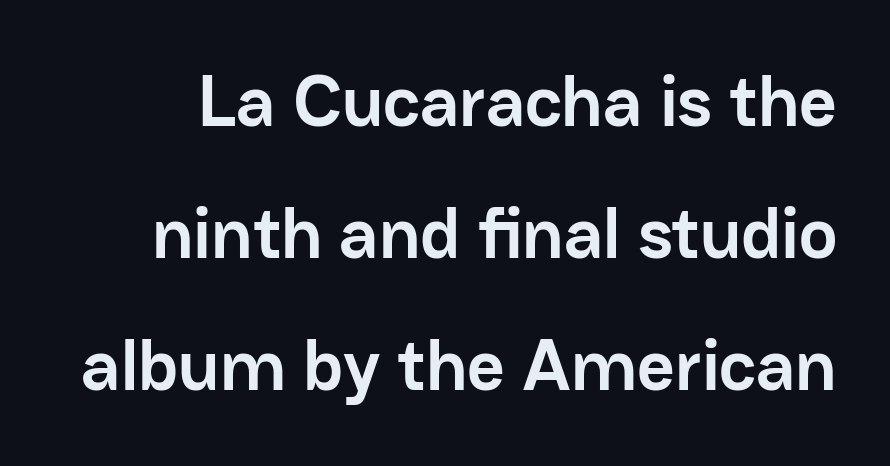
A full-strength bold gives these letters their thick strokes. Looks like regular typesetting: each glyph gets only the width it needs. Anything drawn beneath the words? Only blank space. You can tell it's not italic because the verticals are truly vertical. The passage shown has conventional tracking throughout.
